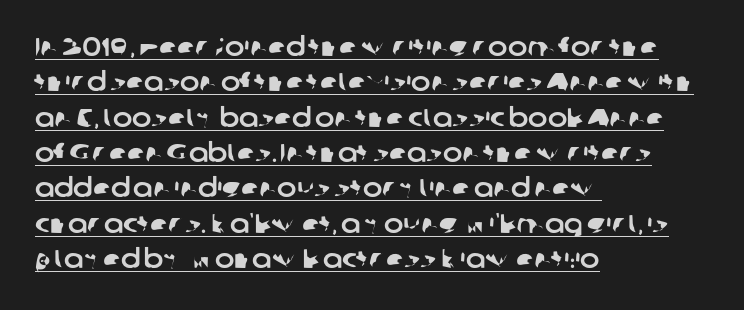
The image shows 26 px text type; set left-aligned, normal line spacing (1.36x), normal letter spacing, underlined.
